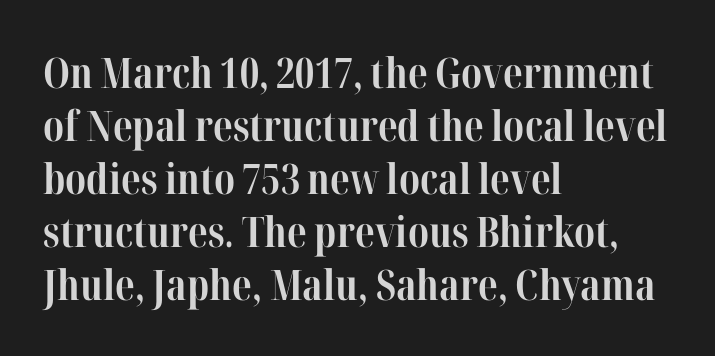
Italic? Not at all — the glyphs are vertical. Glyph-to-glyph distance matches everyday printed text. Alignment: flush left. What weight is shown? A full bold with thick strokes. Words float on clear page, feet unadorned. Serifs: yes, visible at the terminals of the letterforms.
